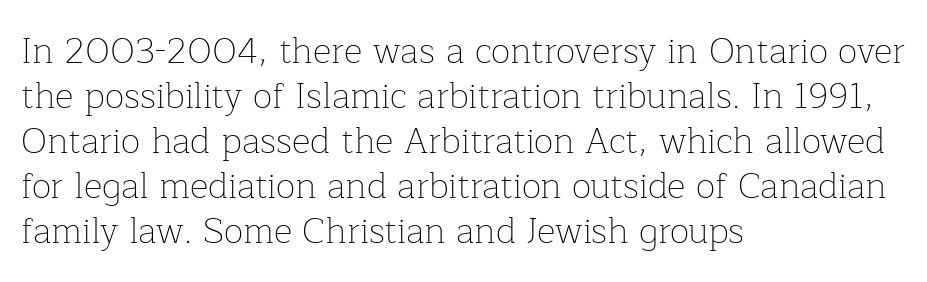
The passage shown is typeset with a serif family. Check the space under the baseline: it is left empty. This sample is left-justified, so line endings fall wherever the words run out. Default kerning and tracking; the words read as compact shapes. Nothing heavy about these letters — not bold at all. The axis of the letterforms is exactly vertical.
